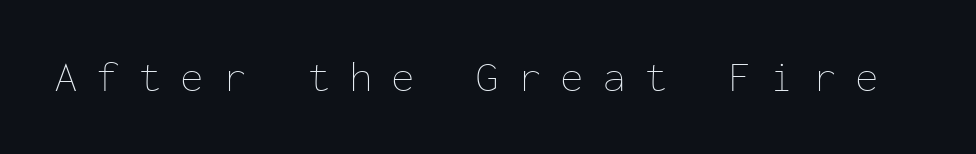
{"italic": "no", "bold": "no", "weight": "thin", "width": "normal", "stroke_contrast": "low", "x_height": "medium", "monospaced": "yes", "underline": "no", "letter_spacing": "wide", "letter_spacing_em": 0.43, "glyph_px": 43}
